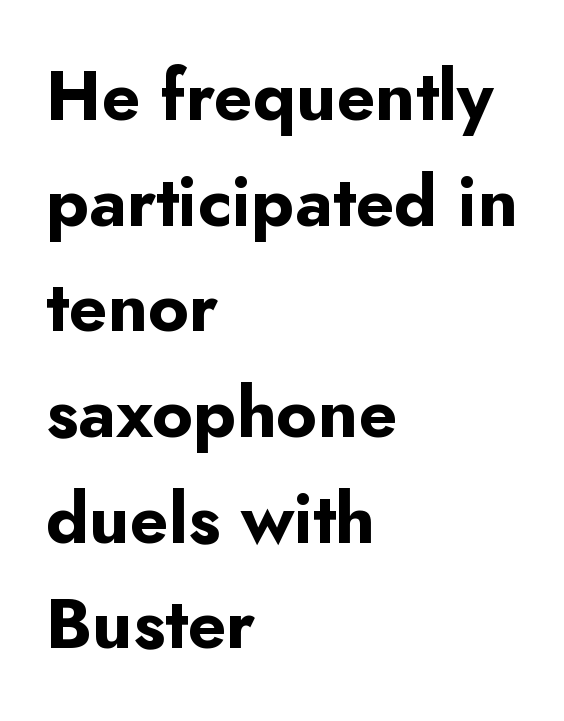
Q: Is the text bold? A: Yes.
Q: Is the text italic (slanted)? A: No, it is upright.
Q: Is the typeface a serif or a sans-serif typeface? A: Sans-serif.
Q: Is the text underlined? A: No.
Q: How is the paragraph aligned? A: Left-aligned.
Q: Is the spacing between letters normal or unusually wide? A: Normal.
Q: Is the spacing between lines tight, normal or loose? A: Normal.
Q: Width (condensed, normal, or wide)? A: Normal.
Q: Stroke contrast? A: Low.
Q: x-height? A: Small.
Q: Monospaced? A: No.
